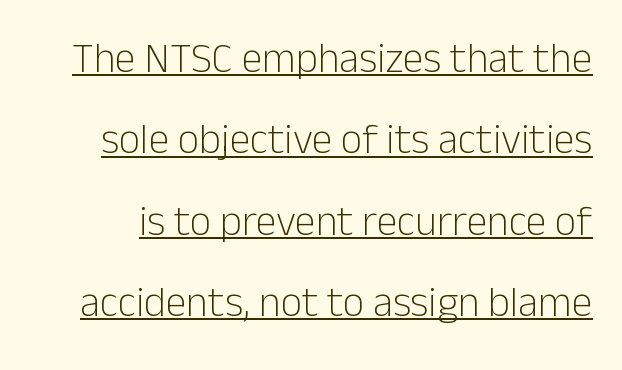
{"serif": "no", "italic": "no", "bold": "no", "weight": "light", "width": "normal", "stroke_contrast": "low", "x_height": "medium", "monospaced": "no", "underline": "yes", "line_spacing": "loose", "line_spacing_ratio": 1.94, "letter_spacing": "normal", "letter_spacing_em": 0.0, "glyph_px": 42}
